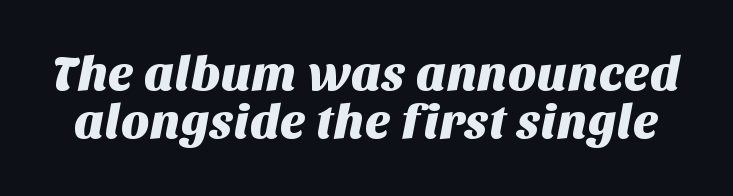
Serif or sans? Sans — the stroke terminals are bare. Summary of vertical rhythm: compact, with narrow interline spacing. The string is rendered with underlining switched off. Note the varied advance widths — an 'i' is clearly narrower than an 'm'.
